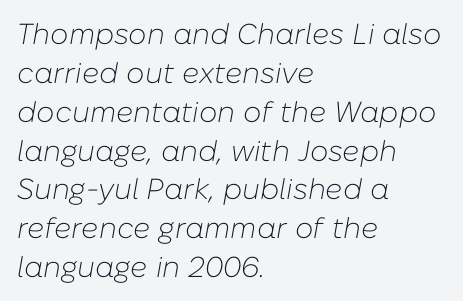
The image shows 29 px light type, italic (leaning right); set left-aligned, normal line spacing (1.34x), normal letter spacing, not underlined; low stroke contrast and a medium x-height.
